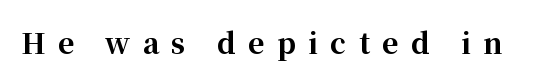
Q: Is the text bold? A: Yes.
Q: Is the text italic (slanted)? A: No, it is upright.
Q: Is the typeface a serif or a sans-serif typeface? A: Serif.
Q: Is the text underlined? A: No.
Q: Is the spacing between letters normal or unusually wide? A: Unusually wide.
Q: Width (condensed, normal, or wide)? A: Normal.
Q: Stroke contrast? A: High.
Q: x-height? A: Medium.
Q: Monospaced? A: No.
